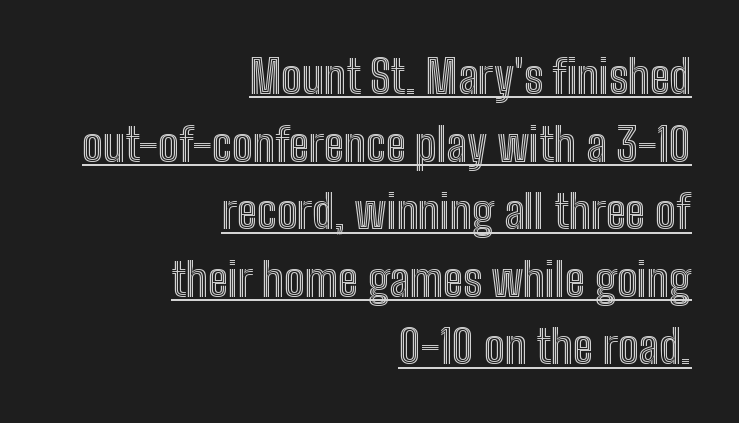
The rendering keeps characters at their native spacing. Varying glyph widths throughout — classic text-font behaviour. Every stem runs plumb, perpendicular to the baseline. Line spacing here is normal.
